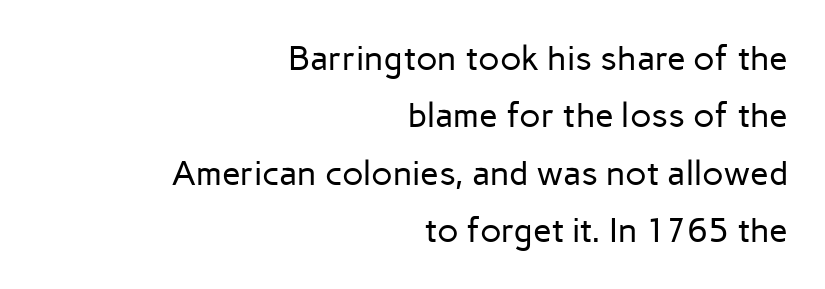
Each line ends at the same right margin while the left side varies. The font's upright variant was chosen for this text. A typesetter would call this zero additional tracking. Unbolded letterforms with no extra heft. Descender tails drop into unmarked territory.
